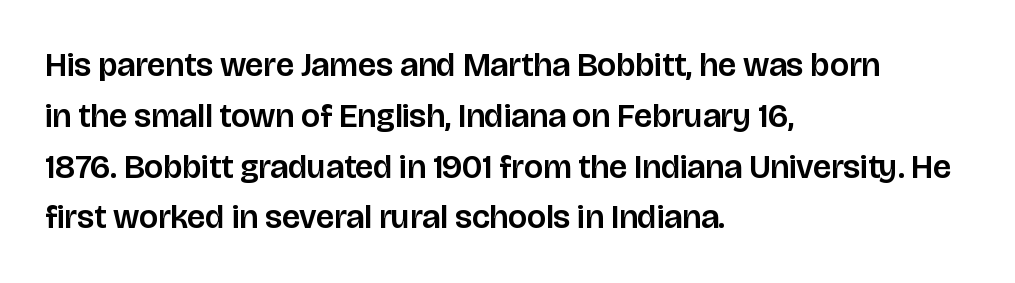
The image shows 33 px sans-serif type, upright; set left-aligned, normal line spacing (1.54x), normal letter spacing, not underlined; low stroke contrast and a large x-height.
